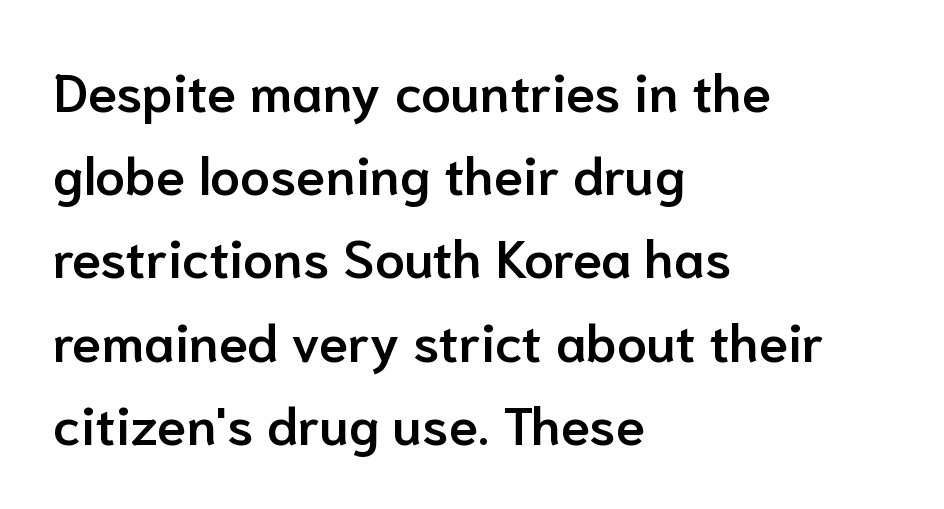
Q: Is the text bold? A: Semi-bold.
Q: Is the text italic (slanted)? A: No, it is upright.
Q: Is the typeface a serif or a sans-serif typeface? A: Sans-serif.
Q: Is the text underlined? A: No.
Q: How is the paragraph aligned? A: Left-aligned.
Q: Is the spacing between letters normal or unusually wide? A: Normal.
Q: Is the spacing between lines tight, normal or loose? A: Normal.
Q: Width (condensed, normal, or wide)? A: Normal.
Q: Stroke contrast? A: Low.
Q: x-height? A: Medium.
Q: Monospaced? A: No.
